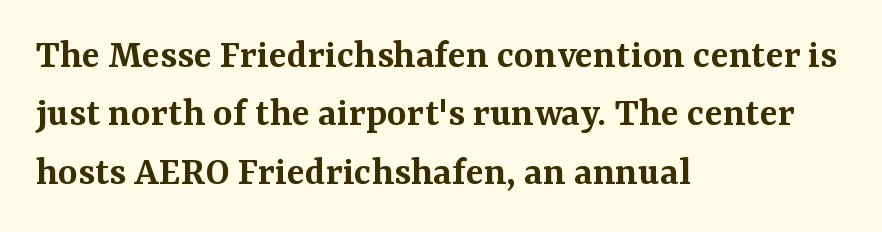
Look at the tracking — it's just the regular setting, nothing added. How heavy is the stroke? Medium-heavy — a semibold, shy of bold. The paragraph shown leans on its left margin. The face used here is proportionally spaced, like ordinary book or web type.
